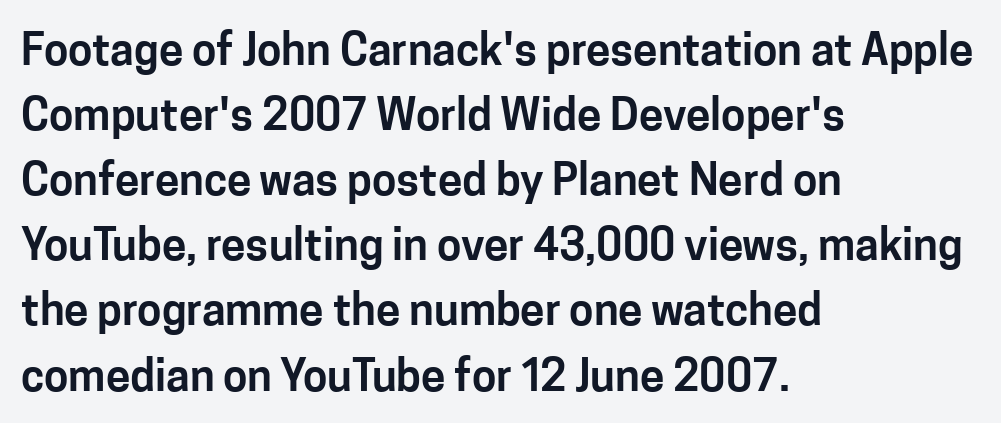
The image shows 44 px sans-serif type, upright; set left-aligned, normal line spacing (1.48x), normal letter spacing, not underlined; low stroke contrast and a medium x-height.
